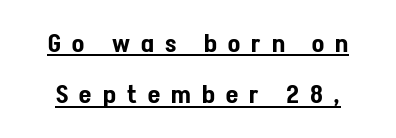
Q: Is the text italic (slanted)? A: No, it is upright.
Q: Is the text underlined? A: Yes.
Q: Is the spacing between letters normal or unusually wide? A: Unusually wide.
Q: Is the spacing between lines tight, normal or loose? A: Loose.
